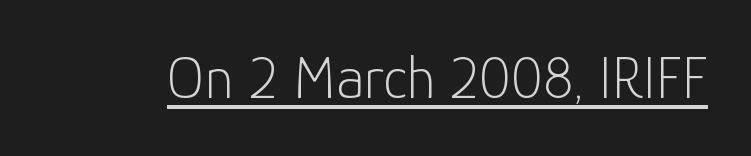
Q: Is the text bold? A: No.
Q: Is the text italic (slanted)? A: No, it is upright.
Q: Is the typeface a serif or a sans-serif typeface? A: Sans-serif.
Q: Is the text underlined? A: Yes.
Q: Is the spacing between letters normal or unusually wide? A: Normal.
Q: Width (condensed, normal, or wide)? A: Normal.
Q: Stroke contrast? A: Low.
Q: x-height? A: Medium.
Q: Monospaced? A: No.
